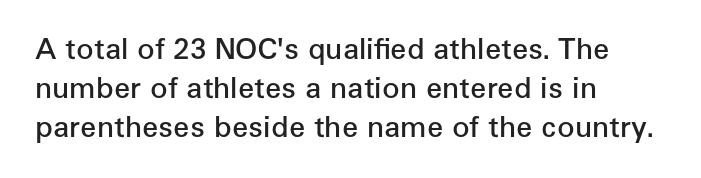
The line texture is even and compact thanks to regular tracking. Look at the stroke-to-counter ratio: somewhat heavy, a semibold. The block of text has a typical density, with ordinary space between rows. The ragged edge is on the right, which tells us the setting is flush left. These lines are rendered in a variable-pitch font.
